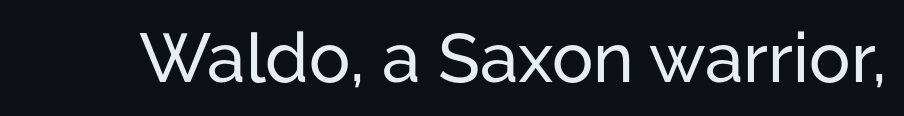
{"serif": "no", "italic": "no", "width": "normal", "stroke_contrast": "low", "x_height": "medium", "monospaced": "no", "underline": "no", "letter_spacing": "normal", "letter_spacing_em": 0.0, "glyph_px": 69}
